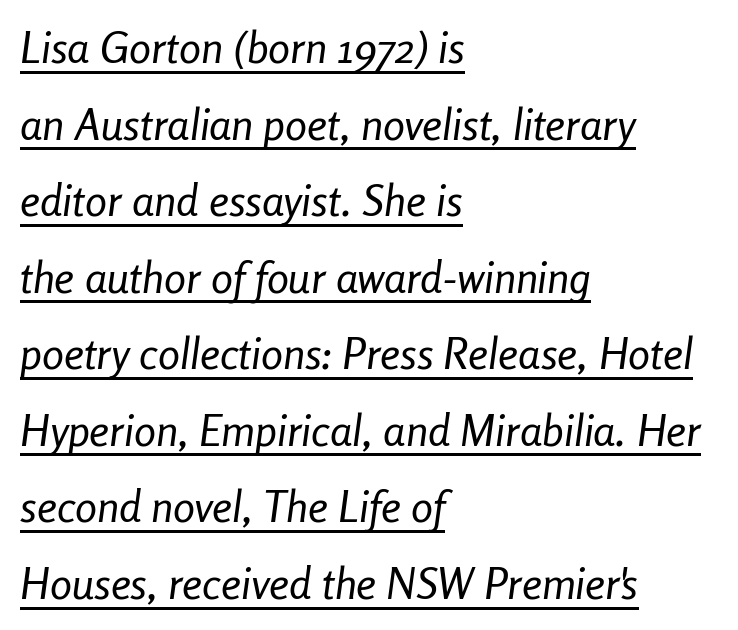
Q: Is the text bold? A: No.
Q: Is the text italic (slanted)? A: Yes, it leans right by about 8 degrees.
Q: Is the text underlined? A: Yes.
Q: How is the paragraph aligned? A: Left-aligned.
Q: Is the spacing between letters normal or unusually wide? A: Normal.
Q: Width (condensed, normal, or wide)? A: Condensed.
Q: Stroke contrast? A: Low.
Q: x-height? A: Medium.
Q: Monospaced? A: No.
